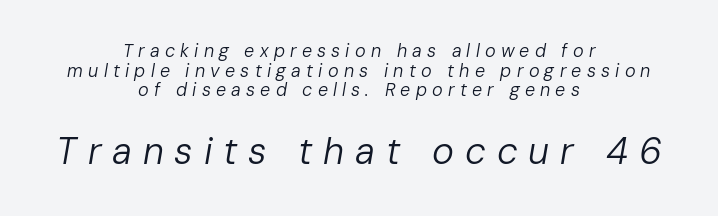
The image shows 37 px regular-weight type, italic (leaning right); set centered, tight line spacing (1.09x), unusually wide letter spacing (+0.29 em), not underlined; the second (bottom) block is 2.06x larger; low stroke contrast and a medium x-height.
